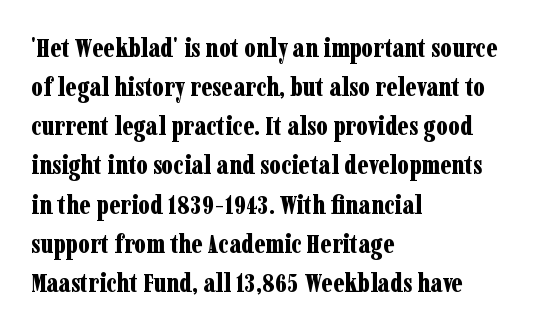
The typography opts for an upright posture over an oblique one. The face used here has the dense, thick strokes of a bold. Words float on clear page, feet unadorned. The typesetter chose a ragged-right arrangement here.
